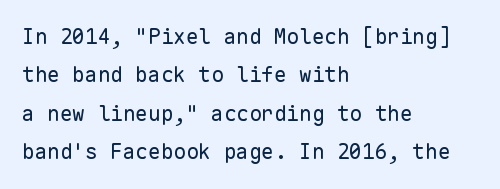
Every character sits straight up, as roman type does. Heaviness? Minimal to ordinary, like unemphasized prose. Default kerning and tracking; the words read as compact shapes. Compared with a centered layout, this one pins lines to the left instead. Letters rest on an invisible, unmarked baseline.
